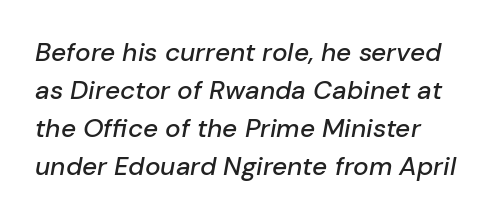
{"italic": "yes", "lean": "right", "slant_degrees": 10, "underline": "no", "line_spacing": "normal", "line_spacing_ratio": 1.46, "letter_spacing": "normal", "letter_spacing_em": 0.0, "glyph_px": 26}
